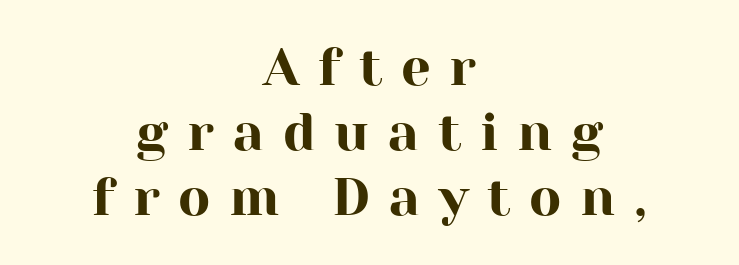
{"serif": "yes", "italic": "no", "width": "normal", "stroke_contrast": "high", "x_height": "medium", "monospaced": "no", "underline": "no", "align": "center", "line_spacing_ratio": 1.23, "letter_spacing": "wide", "letter_spacing_em": 0.35, "glyph_px": 53}
